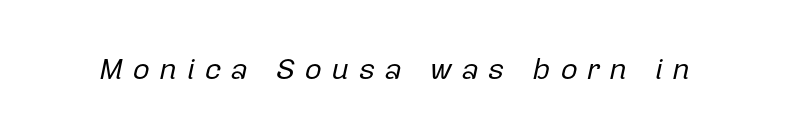
Descenders are the only things crossing below the line. Stems and bowls with no extra thickness — not bold. The tracking jumps out immediately: characters are airy and widely separated. Characters are canted at an angle relative to the baseline's perpendicular. A typesetter would call this proportional, since set widths differ per character.
